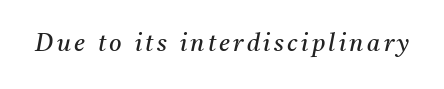
Q: Is the text bold? A: No.
Q: Is the text italic (slanted)? A: Yes, it leans right by about 11 degrees.
Q: Is the text underlined? A: No.
